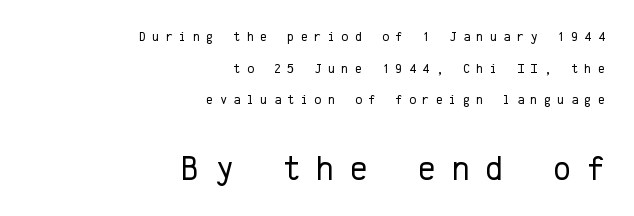
The image shows 35 px regular-weight sans-serif type, upright, monospaced; set right-aligned, loose line spacing (2.26x), unusually wide letter spacing (+0.44 em), not underlined; the second (bottom) block is 2.5x larger; low stroke contrast and a medium x-height.
